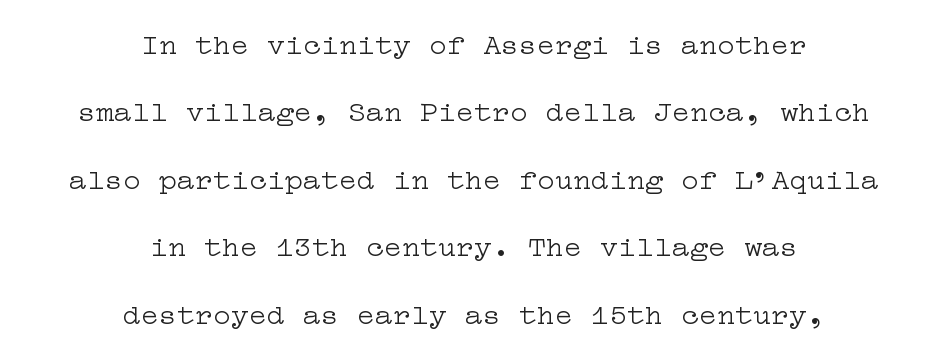
{"serif": "yes", "italic": "no", "bold": "no", "weight": "light", "width": "wide", "stroke_contrast": "low", "x_height": "medium", "underline": "no", "align": "center", "line_spacing": "loose", "line_spacing_ratio": 2.25, "letter_spacing": "normal", "letter_spacing_em": 0.0, "glyph_px": 30}
